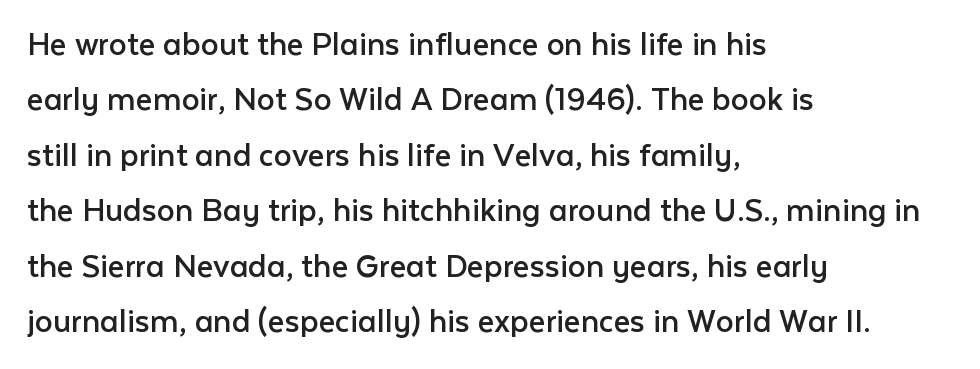
{"serif": "no", "italic": "no", "bold": "no", "weight": "regular", "width": "normal", "stroke_contrast": "low", "x_height": "medium", "monospaced": "no", "underline": "no", "align": "left", "line_spacing": "normal", "line_spacing_ratio": 1.54, "letter_spacing": "normal", "letter_spacing_em": 0.0, "glyph_px": 36}
